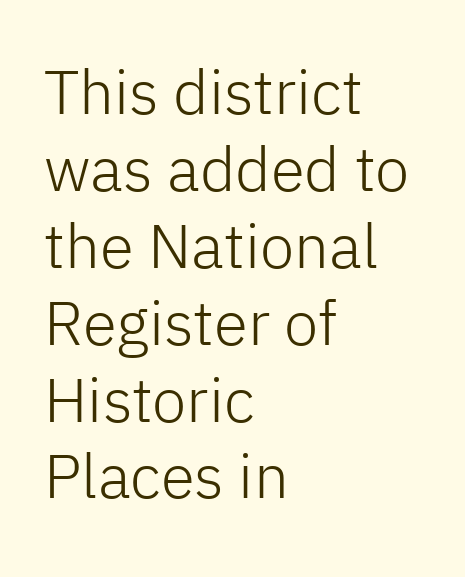
{"serif": "no", "italic": "no", "bold": "no", "weight": "light", "width": "normal", "stroke_contrast": "low", "x_height": "medium", "monospaced": "no", "underline": "no", "align": "left", "line_spacing_ratio": 1.24, "letter_spacing": "normal", "letter_spacing_em": 0.0, "glyph_px": 62}
